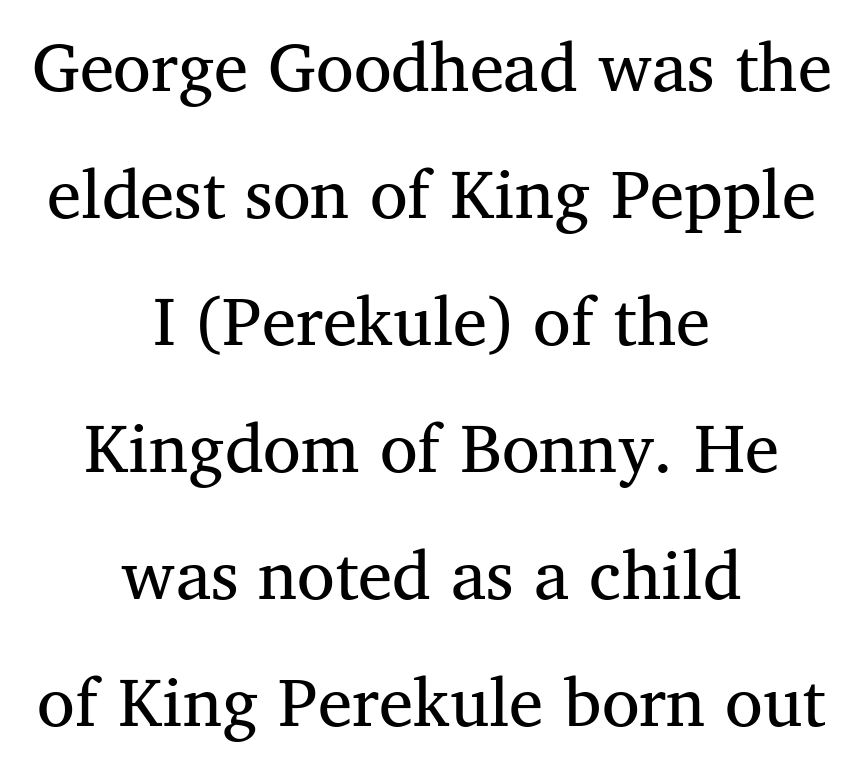
Q: Is the text bold? A: No.
Q: Is the text italic (slanted)? A: No, it is upright.
Q: Is the typeface a serif or a sans-serif typeface? A: Serif.
Q: Is the text underlined? A: No.
Q: How is the paragraph aligned? A: Centered.
Q: Is the spacing between letters normal or unusually wide? A: Normal.
Q: Width (condensed, normal, or wide)? A: Normal.
Q: Stroke contrast? A: Medium.
Q: x-height? A: Medium.
Q: Monospaced? A: No.
